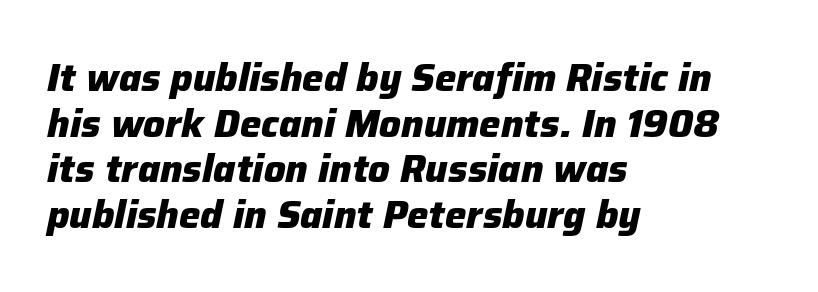
The image shows 38 px heavy type, italic (leaning right); set left-aligned, line spacing 1.2x, normal letter spacing, not underlined; low stroke contrast and a medium x-height.
